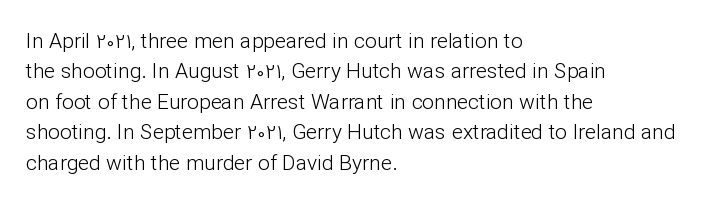
The image shows 21 px text type, upright; set left-aligned, normal line spacing (1.45x), normal letter spacing, not underlined.
